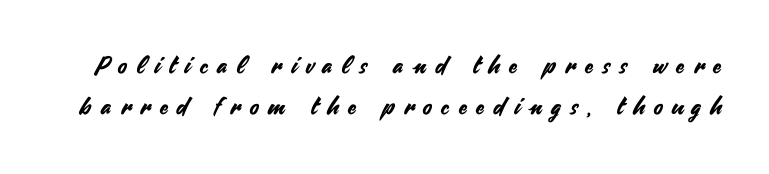
Q: Is the text italic (slanted)? A: Yes.
Q: Is the text underlined? A: No.
Q: Is the spacing between letters normal or unusually wide? A: Unusually wide.
Q: Is the spacing between lines tight, normal or loose? A: Normal.
